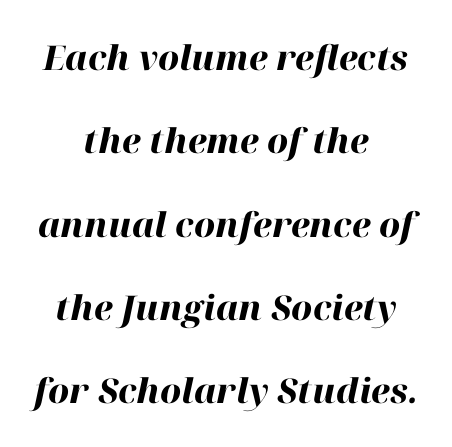
Q: Is the text bold? A: Yes.
Q: Is the text italic (slanted)? A: Yes, it leans right by about 12 degrees.
Q: Is the text underlined? A: No.
Q: How is the paragraph aligned? A: Centered.
Q: Is the spacing between letters normal or unusually wide? A: Normal.
Q: Is the spacing between lines tight, normal or loose? A: Loose.
Q: Width (condensed, normal, or wide)? A: Normal.
Q: Stroke contrast? A: High.
Q: x-height? A: Medium.
Q: Monospaced? A: No.
